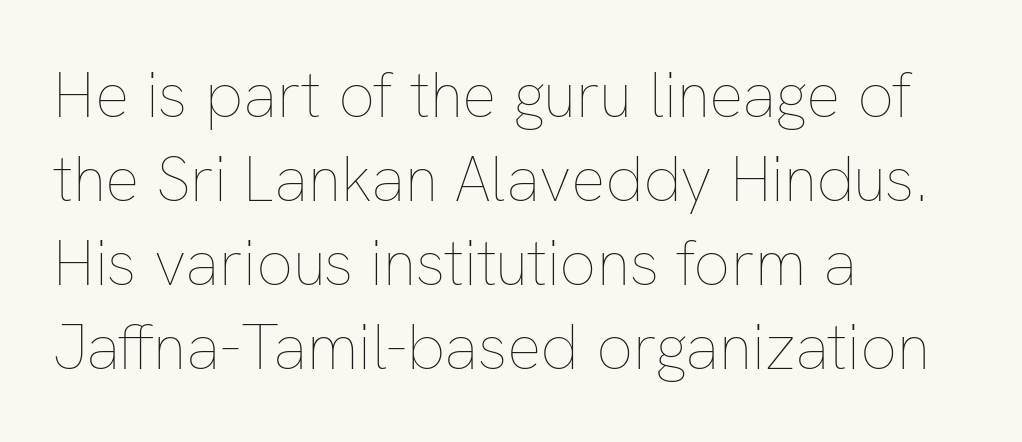
The tracking reads as untouched default to a designer's eye. All the whitespace from short lines collects on the right. The strokes carry an ordinary text weight at most. Here the designer chose a conventional face with non-uniform glyph widths. These lines were composed using upright roman letters.
